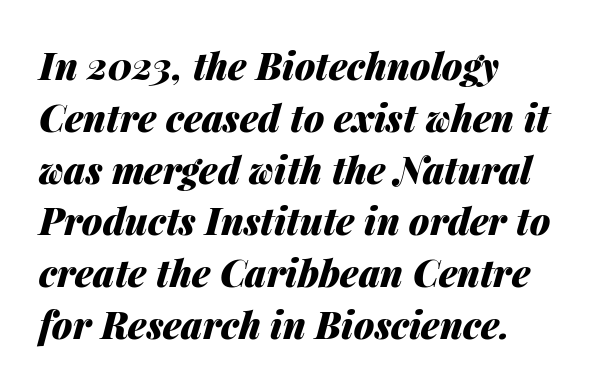
Q: Is the text bold? A: Yes.
Q: Is the text italic (slanted)? A: Yes, it leans right by about 14 degrees.
Q: Is the text underlined? A: No.
Q: How is the paragraph aligned? A: Left-aligned.
Q: Is the spacing between letters normal or unusually wide? A: Normal.
Q: Is the spacing between lines tight, normal or loose? A: Normal.
Q: Width (condensed, normal, or wide)? A: Normal.
Q: Stroke contrast? A: Medium.
Q: x-height? A: Medium.
Q: Monospaced? A: No.
